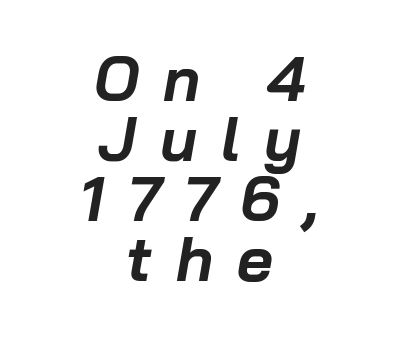
The image shows 62 px bold type, italic (leaning right); set centered, tight line spacing (0.97x), unusually wide letter spacing (+0.39 em), not underlined; low stroke contrast and a medium x-height.
